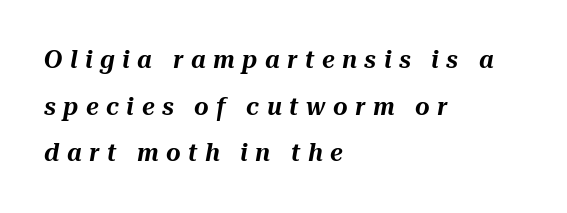
{"italic": "yes", "lean": "right", "slant_degrees": 10, "underline": "no", "align": "left", "line_spacing_ratio": 1.87, "letter_spacing": "wide", "letter_spacing_em": 0.3, "glyph_px": 25}
